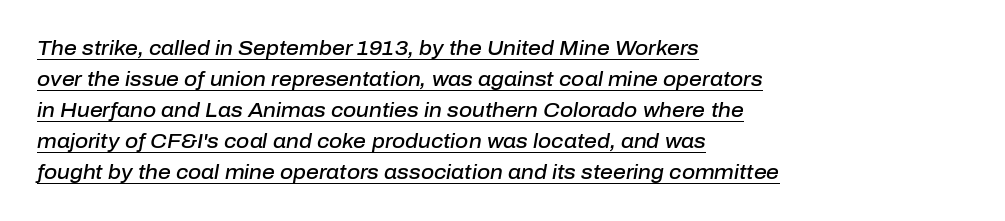
Q: Is the text bold? A: Semi-bold.
Q: Is the text italic (slanted)? A: Yes, it leans right by about 10 degrees.
Q: Is the text underlined? A: Yes.
Q: How is the paragraph aligned? A: Left-aligned.
Q: Is the spacing between letters normal or unusually wide? A: Normal.
Q: Is the spacing between lines tight, normal or loose? A: Normal.
